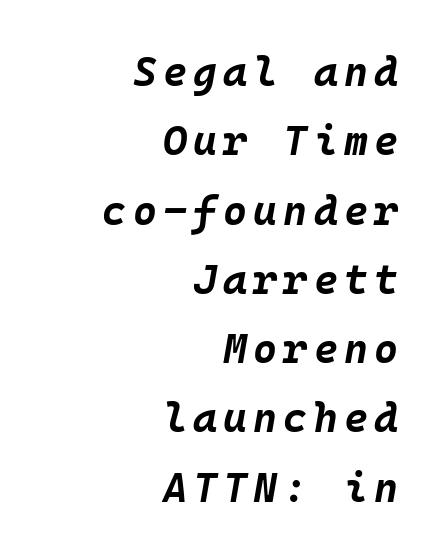
The text carries the slant typical of an italic or oblique font. Note the uniform advance width — an 'i' takes as much space as an 'm'. A student would call this right alignment; a typographer would say flush right, rag left. You'd pick this weight for a headline — it's a proper bold.
